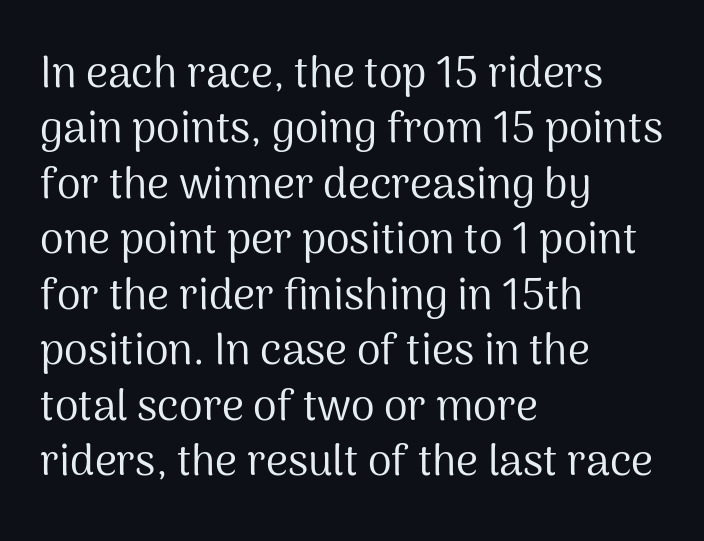
Q: Is the text bold? A: No.
Q: Is the text italic (slanted)? A: No, it is upright.
Q: Is the typeface a serif or a sans-serif typeface? A: Sans-serif.
Q: Is the text underlined? A: No.
Q: How is the paragraph aligned? A: Left-aligned.
Q: Is the spacing between letters normal or unusually wide? A: Normal.
Q: Is the spacing between lines tight, normal or loose? A: Normal.
Q: Width (condensed, normal, or wide)? A: Normal.
Q: Stroke contrast? A: Medium.
Q: x-height? A: Medium.
Q: Monospaced? A: No.
